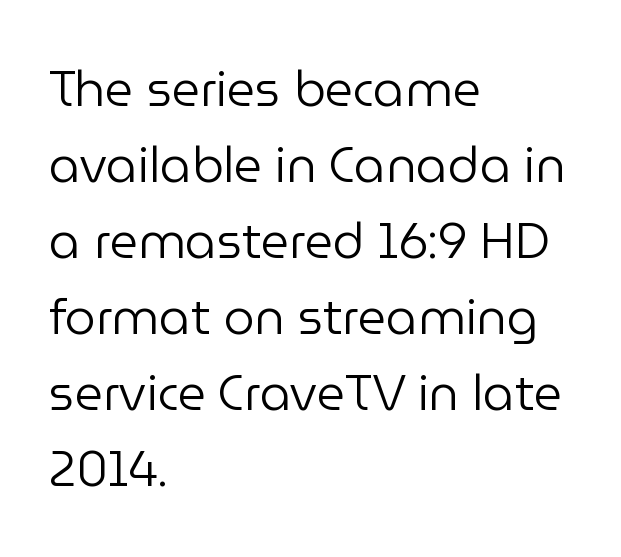
{"serif": "no", "italic": "no", "bold": "no", "weight": "regular", "width": "normal", "stroke_contrast": "low", "x_height": "medium", "monospaced": "no", "underline": "no", "align": "left", "line_spacing": "normal", "line_spacing_ratio": 1.55, "letter_spacing": "normal", "letter_spacing_em": 0.0, "glyph_px": 49}
